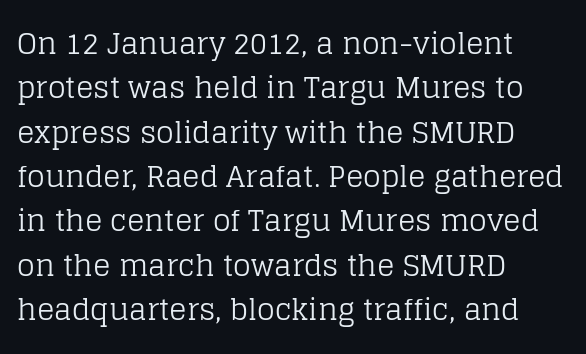
The type is set solid horizontally, with unmodified tracking. Students, observe: this is what conventionally led text looks like. Notice how the passage keeps a crisp vertical edge on the left only. Font category for this specimen: serif. Check under the words: just untouched page. This sample has the flowing, uneven cadence of proportional lettering.
